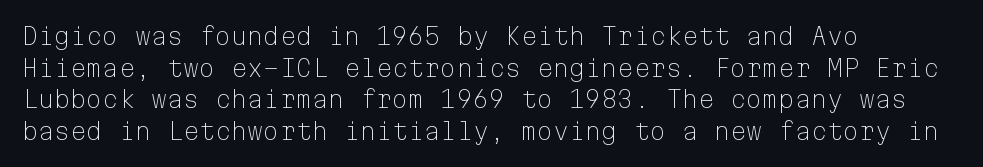
Q: Is the text bold? A: No.
Q: Is the text italic (slanted)? A: No, it is upright.
Q: Is the text underlined? A: No.
Q: How is the paragraph aligned? A: Left-aligned.
Q: Is the spacing between letters normal or unusually wide? A: Normal.
Q: Is the spacing between lines tight, normal or loose? A: Normal.
